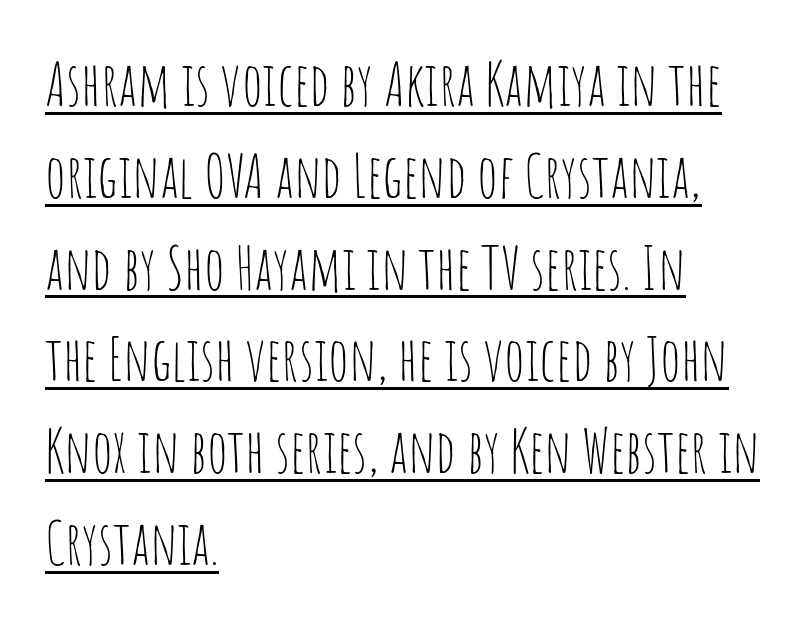
The image shows 60 px thin, condensed sans-serif type, upright; set left-aligned, normal line spacing (1.53x), normal letter spacing, underlined; low stroke contrast and a large x-height.
